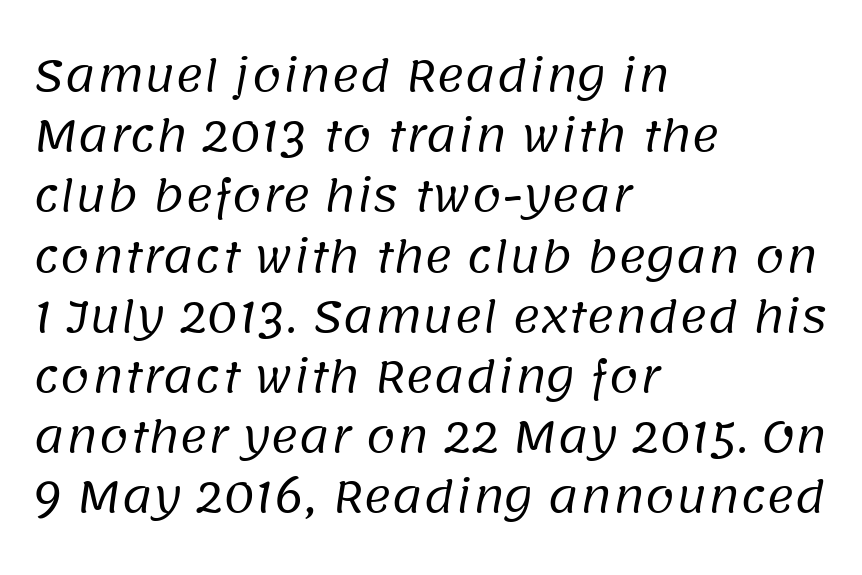
Q: Is the text bold? A: No.
Q: Is the typeface a serif or a sans-serif typeface? A: Sans-serif.
Q: Is the text underlined? A: No.
Q: How is the paragraph aligned? A: Left-aligned.
Q: Is the spacing between letters normal or unusually wide? A: Normal.
Q: Is the spacing between lines tight, normal or loose? A: Normal.
Q: Width (condensed, normal, or wide)? A: Normal.
Q: Stroke contrast? A: Low.
Q: x-height? A: Large.
Q: Monospaced? A: No.
